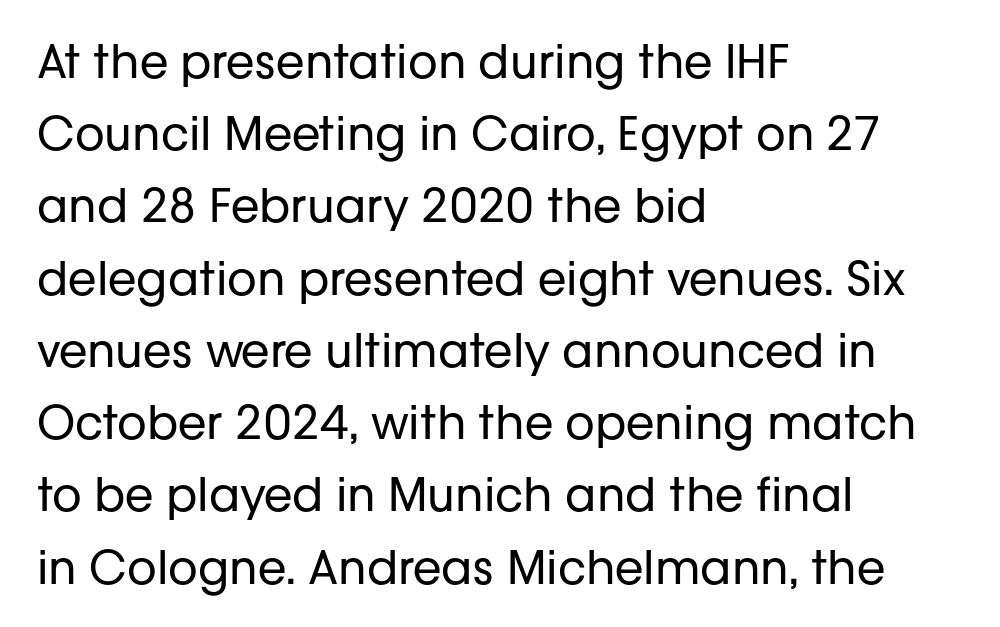
The image shows 46 px regular-weight sans-serif type, upright; set left-aligned, normal line spacing (1.57x), normal letter spacing, not underlined; low stroke contrast and a medium x-height.
